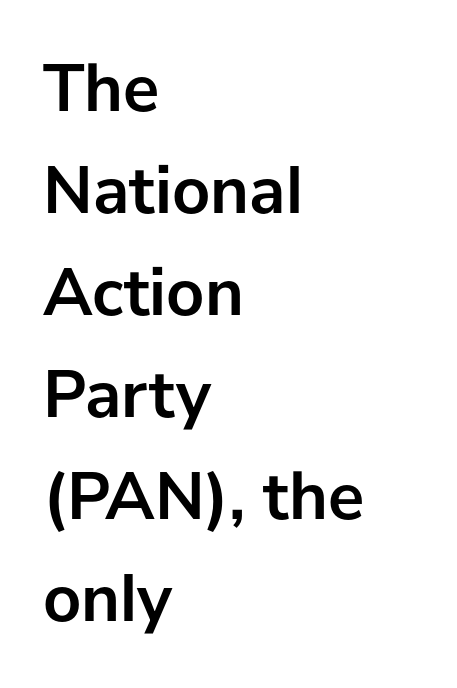
{"serif": "no", "italic": "no", "bold": "yes", "weight": "semibold", "width": "normal", "stroke_contrast": "low", "x_height": "medium", "monospaced": "no", "underline": "no", "align": "left", "line_spacing": "normal", "line_spacing_ratio": 1.5, "letter_spacing": "normal", "letter_spacing_em": 0.0, "glyph_px": 68}
